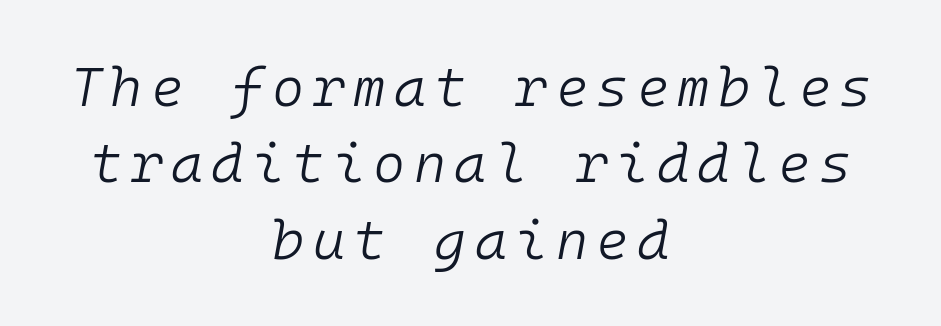
Q: Is the text bold? A: No.
Q: Is the text italic (slanted)? A: Yes, it leans right by about 10 degrees.
Q: Is the text underlined? A: No.
Q: How is the paragraph aligned? A: Centered.
Q: Is the spacing between lines tight, normal or loose? A: Normal.
Q: Width (condensed, normal, or wide)? A: Normal.
Q: Stroke contrast? A: Low.
Q: x-height? A: Medium.
Q: Monospaced? A: Yes.
